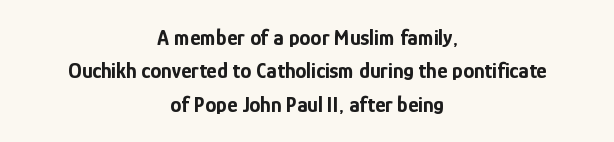
{"italic": "no", "bold": "yes", "underline": "no", "align": "center", "line_spacing": "normal", "line_spacing_ratio": 1.52, "letter_spacing": "normal", "letter_spacing_em": 0.0, "glyph_px": 22}
